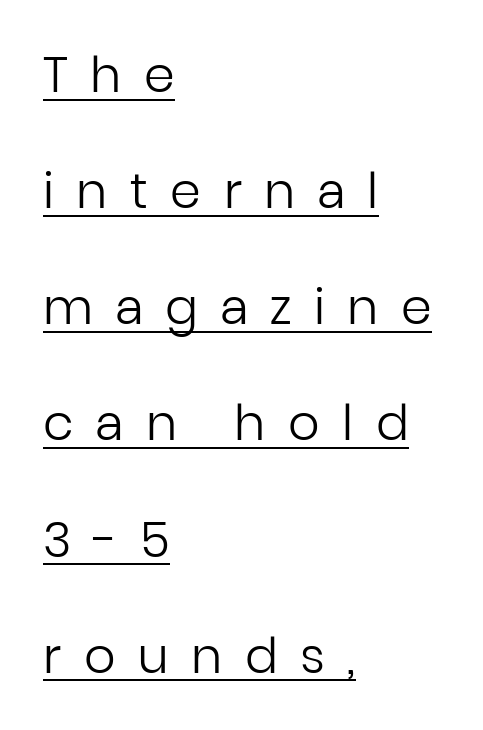
Every row of glyphs begins at an identical x-position on the left. The designer went with a sans here, leaving each stem footless. Glyph-to-glyph distance is far greater than everyday printed text. This sample uses an upright cut, with every glyph sitting square on the baseline.
